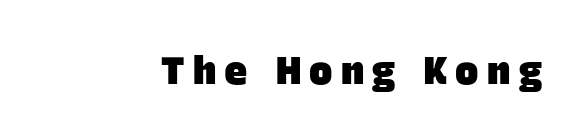
The image shows 39 px heavy sans-serif type; set unusually wide letter spacing (+0.21 em), not underlined; low stroke contrast and a large x-height.
